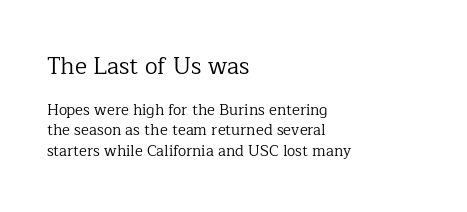
Q: Is the text bold? A: No.
Q: Is the text italic (slanted)? A: No, it is upright.
Q: Is the text underlined? A: No.
Q: How is the paragraph aligned? A: Left-aligned.
Q: Is the spacing between letters normal or unusually wide? A: Normal.
Q: Is the spacing between lines tight, normal or loose? A: Normal.
Q: Which block of text is set in a larger size, the first (top) or the second (bottom)? A: The first (top) one.
